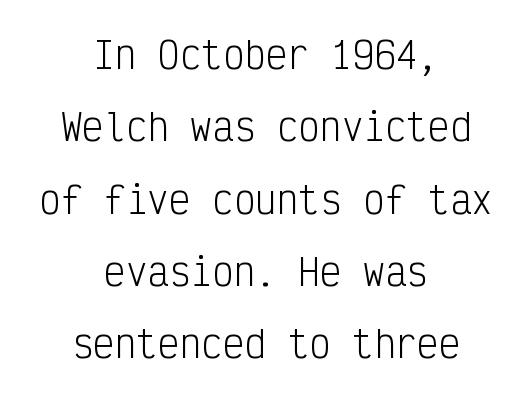
The image shows 36 px light, condensed sans-serif type, upright, monospaced; set centered, loose line spacing (2.01x), normal letter spacing, not underlined; low stroke contrast and a medium x-height.
